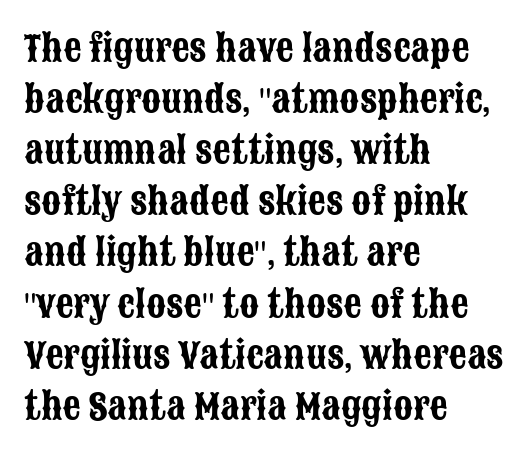
Q: Is the text italic (slanted)? A: No, it is upright.
Q: Is the typeface a serif or a sans-serif typeface? A: Sans-serif.
Q: Is the text underlined? A: No.
Q: How is the paragraph aligned? A: Left-aligned.
Q: Is the spacing between letters normal or unusually wide? A: Normal.
Q: Is the spacing between lines tight, normal or loose? A: Normal.
Q: Width (condensed, normal, or wide)? A: Condensed.
Q: Stroke contrast? A: Low.
Q: x-height? A: Large.
Q: Monospaced? A: No.
